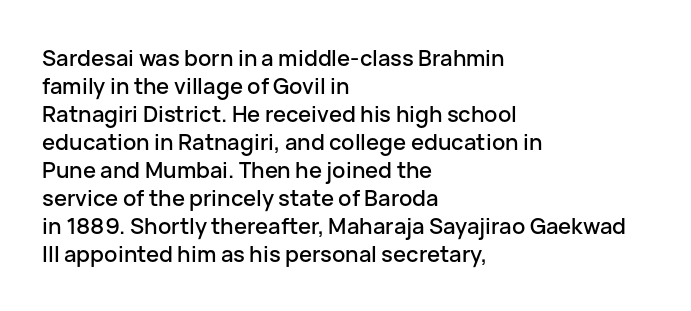
The image shows 22 px text type, upright; set left-aligned, normal line spacing (1.27x), normal letter spacing, not underlined.
